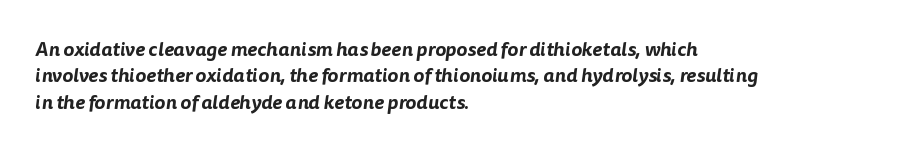
The image shows 20 px text type; set left-aligned, normal line spacing (1.32x), normal letter spacing, not underlined.
